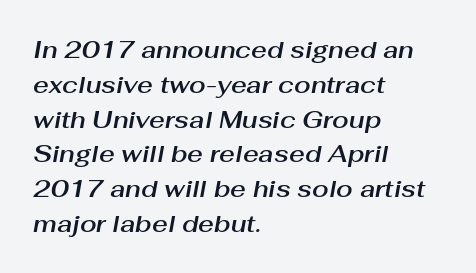
The image shows 24 px text type, italic (leaning right); set left-aligned, normal line spacing (1.45x), normal letter spacing, not underlined.
